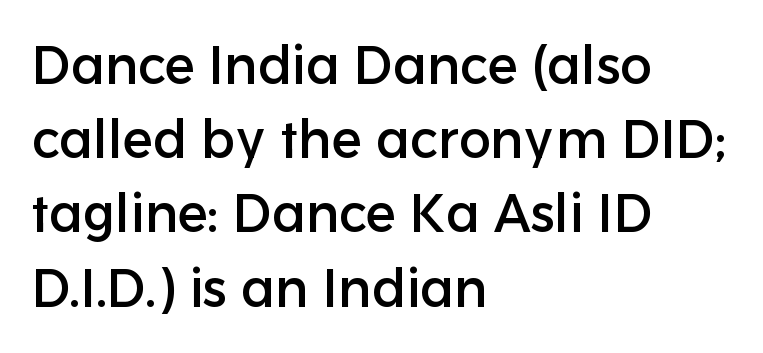
The image shows 53 px sans-serif type, upright; set left-aligned, normal line spacing (1.4x), normal letter spacing, not underlined; low stroke contrast and a medium x-height.
